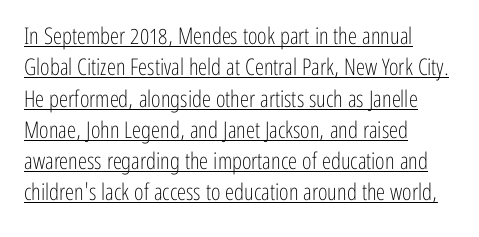
The image shows 23 px text type, upright; set left-aligned, normal line spacing (1.36x), normal letter spacing, underlined.
